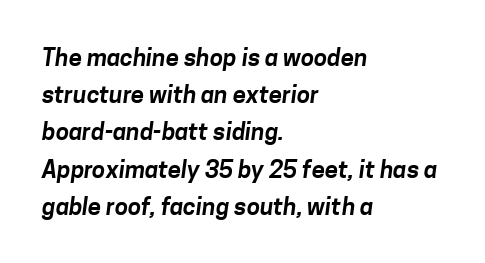
The image shows 24 px text type; set left-aligned, normal line spacing (1.55x), normal letter spacing, not underlined.
